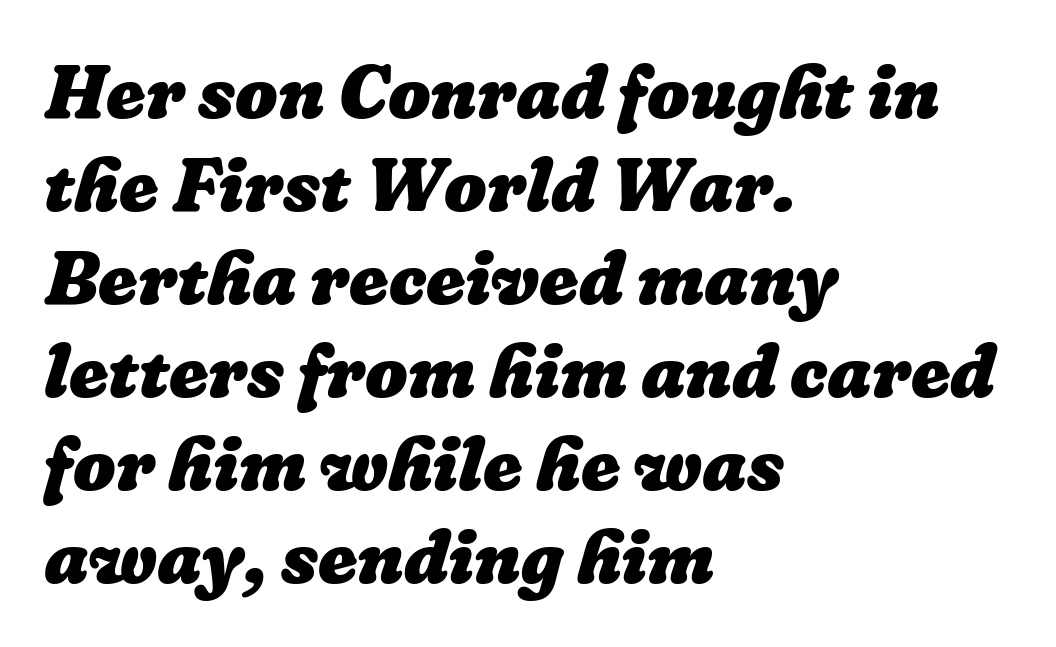
Students, note that the glyphs here touch the page at normal intervals. Pretty heavy lettering here — definitely bold. The rendering anchors every line to the left-hand side. Unmarked baselines from the first word to the last.
